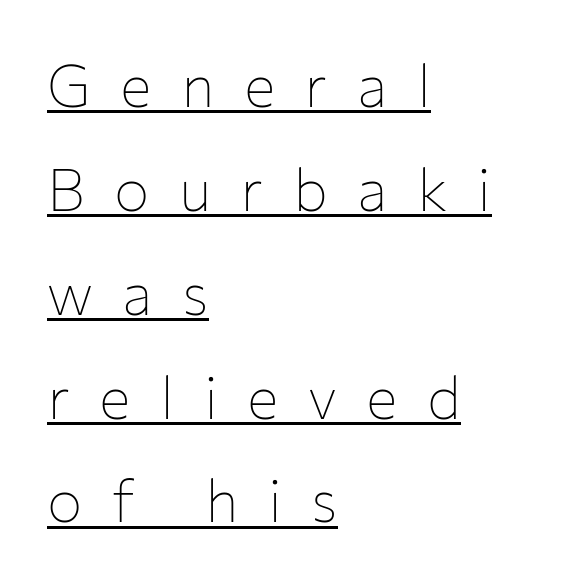
The image shows 59 px thin sans-serif type, upright; set left-aligned, line spacing 1.76x, unusually wide letter spacing (+0.5 em), underlined; low stroke contrast and a medium x-height.
